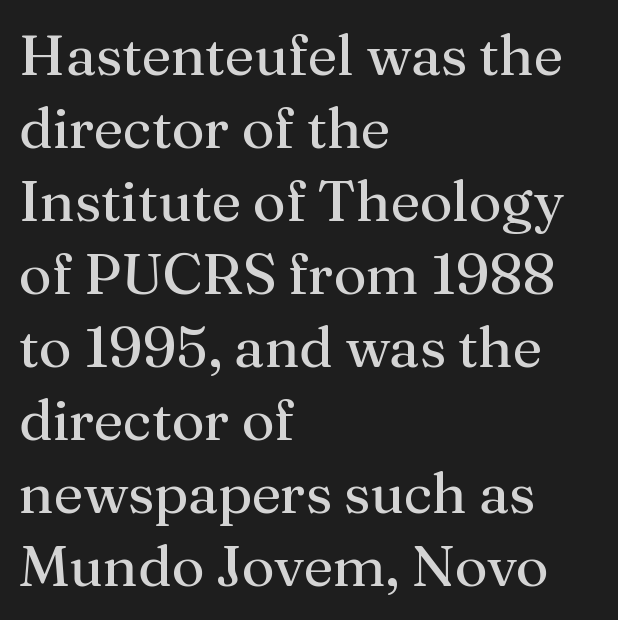
Here the designer chose a conventional face with non-uniform glyph widths. I'd call this a serif setting — the letters wear small feet. Letters rest on an invisible, unmarked baseline. How are the letters spaced? Ordinarily, with no added tracking. Line starts are locked; line ends wander.
